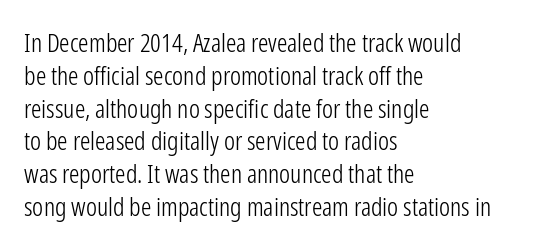
The image shows 26 px text type, upright; set left-aligned, normal line spacing (1.26x), normal letter spacing, not underlined.
